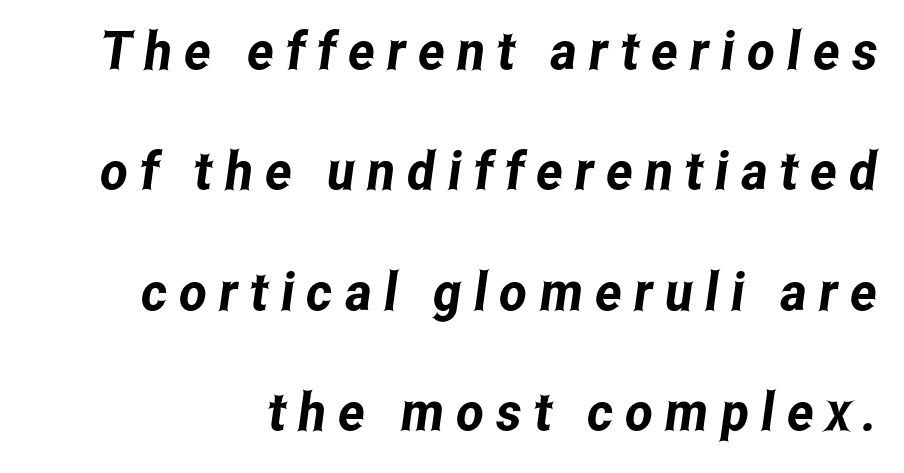
Proportional: the letters do not fall into vertical columns. I'd call this a sans setting — the letters go barefoot. The letterforms stand isolated, each surrounded by extra space. Does the leading feel generous? Absolutely, it's lavish. Each row of text sits above clean, open space.
